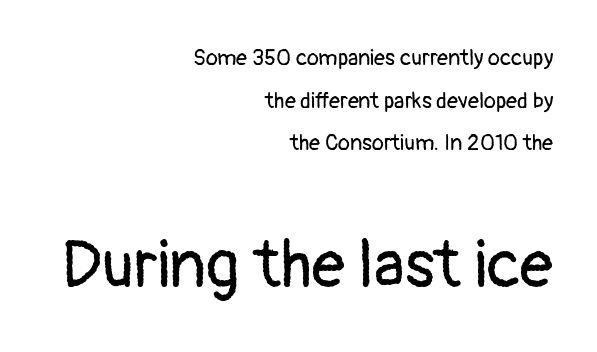
The image shows 66 px regular-weight sans-serif type, upright; set right-aligned, loose line spacing (1.94x), normal letter spacing, not underlined; the second (bottom) block is 3.0x larger; low stroke contrast and a medium x-height.
